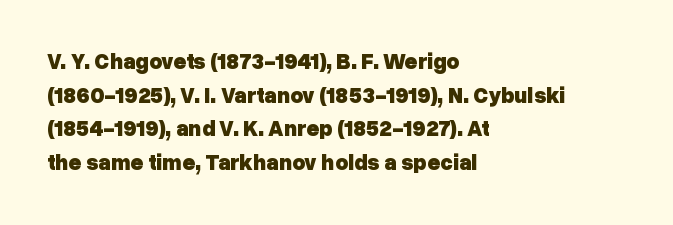
The image shows 22 px bold type, upright; set left-aligned, normal line spacing (1.53x), normal letter spacing, not underlined.
